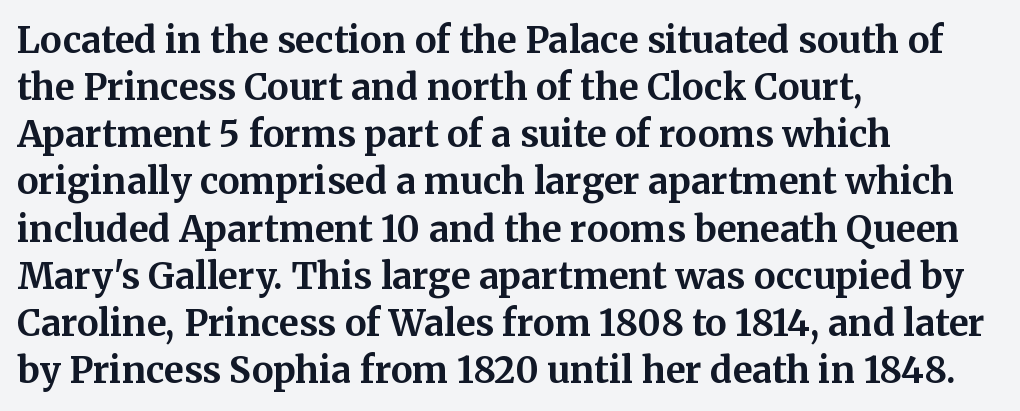
The image shows 36 px bold serif type, upright; set left-aligned, normal line spacing (1.31x), normal letter spacing, not underlined; medium stroke contrast and a medium x-height.
